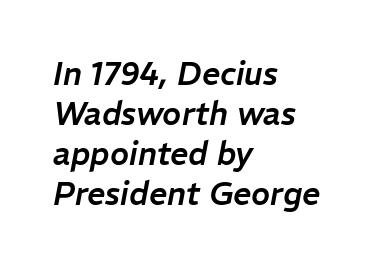
Descenders are the only things crossing below the line. The type is set solid horizontally, with unmodified tracking. Note the varied advance widths — an 'i' is clearly narrower than an 'm'. The lines in this sample share a left origin and differ only in where they stop.
